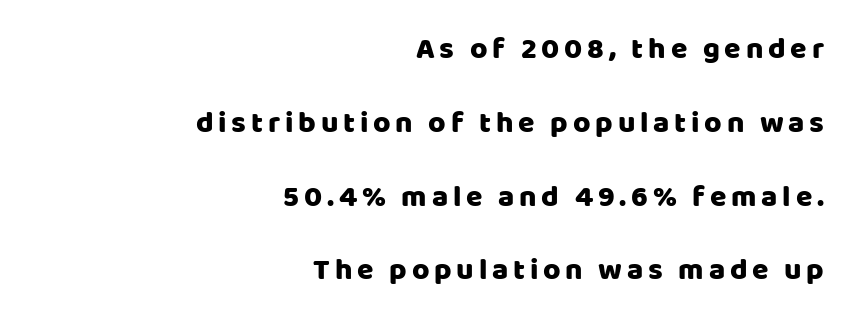
The passage shown is typed in a proportional face where columns would drift. The typeface chosen for these lines omits serifs. Nobody drew a line under any word here. Ascenders rise straight up at ninety degrees. How would I describe the line gaps? Wide and relaxed.
